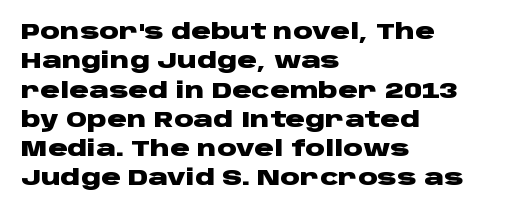
Every character sits straight up, as roman type does. Visually the block forms a straight wall on the left and a jagged coastline on the right. I'd describe the lettering as bold — thick and assertive. Unmarked baselines from the first word to the last.
